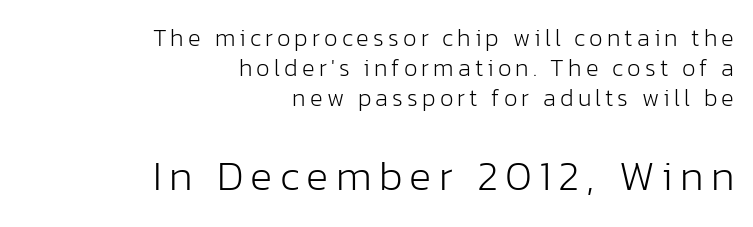
The image shows 42 px light sans-serif type, upright; set right-aligned, normal line spacing (1.26x), not underlined; the second (bottom) block is 1.75x larger; low stroke contrast and a medium x-height.
